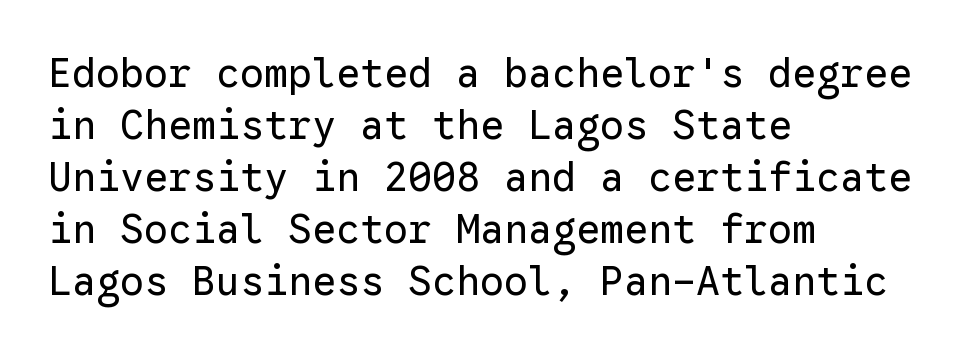
Q: Is the text bold? A: No.
Q: Is the text italic (slanted)? A: No, it is upright.
Q: Is the typeface a serif or a sans-serif typeface? A: Sans-serif.
Q: Is the text underlined? A: No.
Q: How is the paragraph aligned? A: Left-aligned.
Q: Is the spacing between letters normal or unusually wide? A: Normal.
Q: Is the spacing between lines tight, normal or loose? A: Normal.
Q: Width (condensed, normal, or wide)? A: Normal.
Q: Stroke contrast? A: Low.
Q: x-height? A: Medium.
Q: Monospaced? A: Yes.
